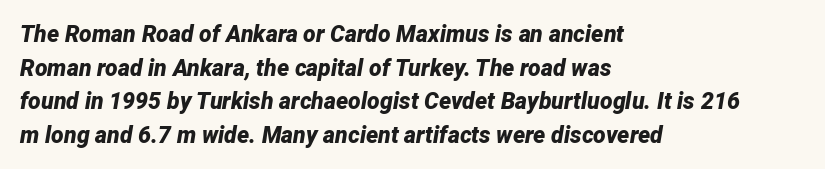
The image shows 23 px bold type, italic (leaning right); set left-aligned, normal line spacing (1.46x), normal letter spacing, not underlined.
